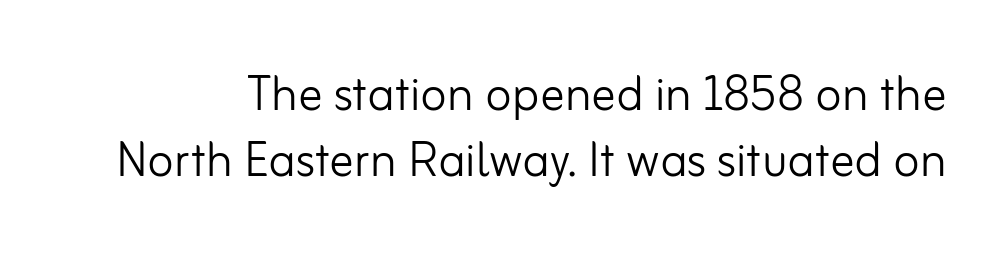
{"serif": "no", "italic": "no", "bold": "no", "weight": "light", "width": "normal", "stroke_contrast": "low", "x_height": "small", "monospaced": "no", "underline": "no", "line_spacing": "tight", "line_spacing_ratio": 1.09, "letter_spacing": "normal", "letter_spacing_em": 0.0, "glyph_px": 61}
